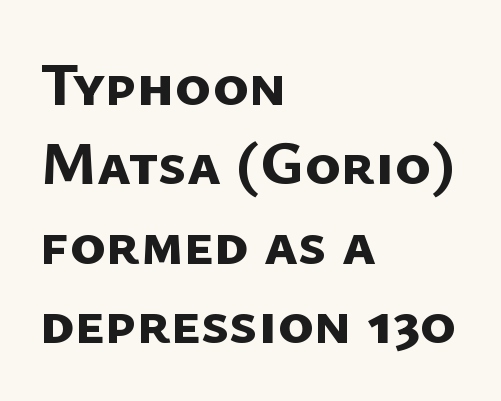
The image shows 61 px bold sans-serif type; set left-aligned, normal line spacing (1.3x), normal letter spacing, not underlined; low stroke contrast and a medium x-height.
